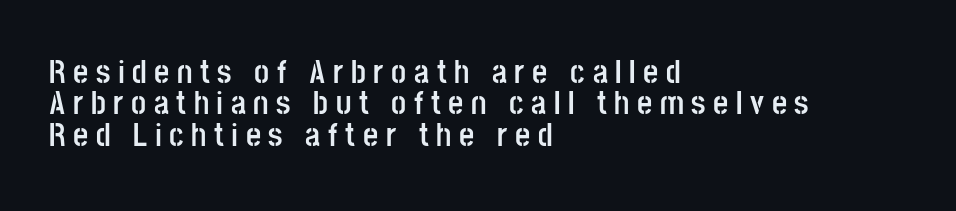
The rag falls on the right side of this text block. Regarding serifs, this sample does without them. Every stem runs plumb, perpendicular to the baseline. Compared with typical paragraphs, the rows here are closer together.
